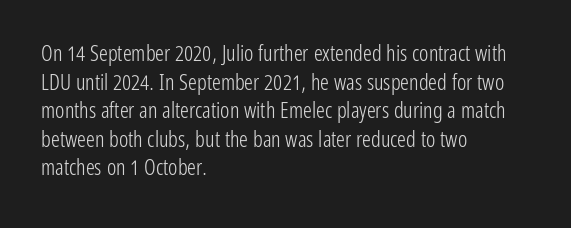
Q: Is the text bold? A: No.
Q: Is the text italic (slanted)? A: No, it is upright.
Q: Is the text underlined? A: No.
Q: How is the paragraph aligned? A: Left-aligned.
Q: Is the spacing between letters normal or unusually wide? A: Normal.
Q: Is the spacing between lines tight, normal or loose? A: Normal.
